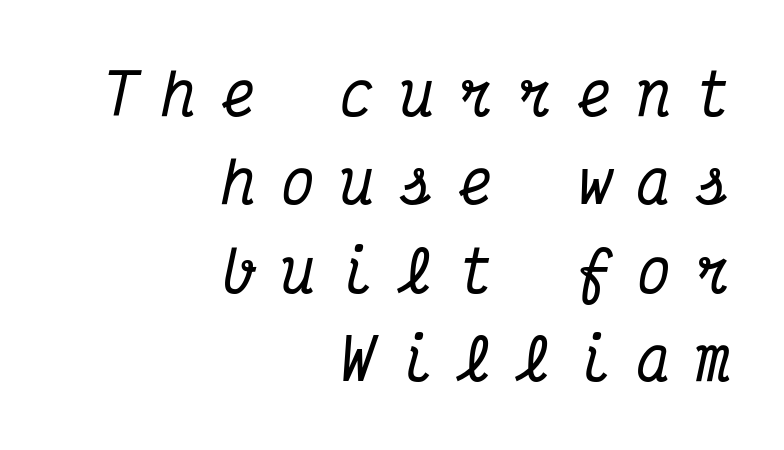
The image shows 56 px condensed serif type, italic (leaning right), monospaced; set right-aligned, normal line spacing (1.58x), unusually wide letter spacing (+0.46 em), not underlined; medium stroke contrast and a medium x-height.
